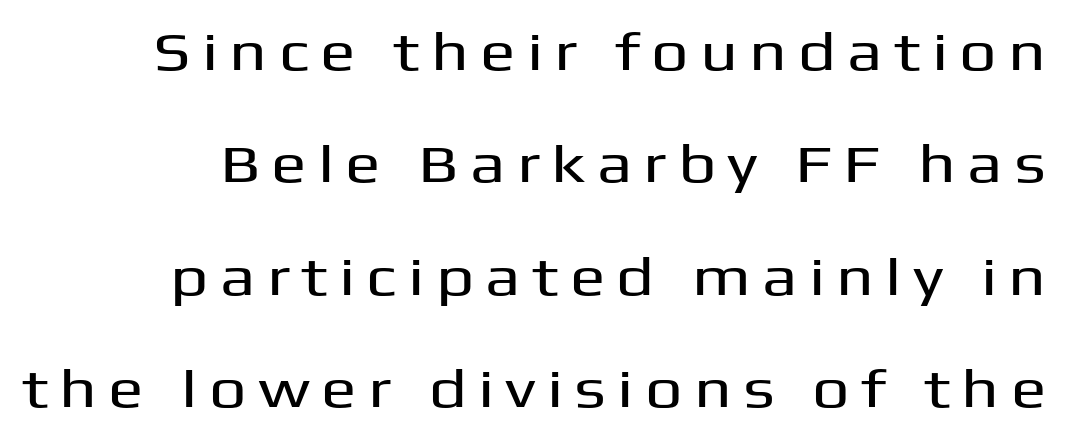
Q: Is the text italic (slanted)? A: No, it is upright.
Q: Is the typeface a serif or a sans-serif typeface? A: Sans-serif.
Q: Is the text underlined? A: No.
Q: Is the spacing between letters normal or unusually wide? A: Unusually wide.
Q: Is the spacing between lines tight, normal or loose? A: Loose.
Q: Width (condensed, normal, or wide)? A: Wide.
Q: Stroke contrast? A: Medium.
Q: x-height? A: Medium.
Q: Monospaced? A: No.
